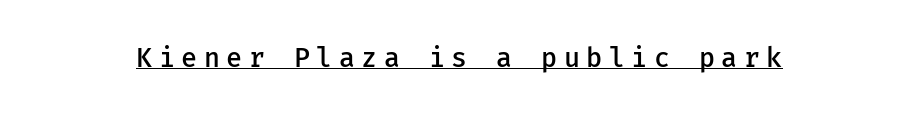
The image shows 26 px text type, upright; set unusually wide letter spacing (+0.25 em), underlined.
